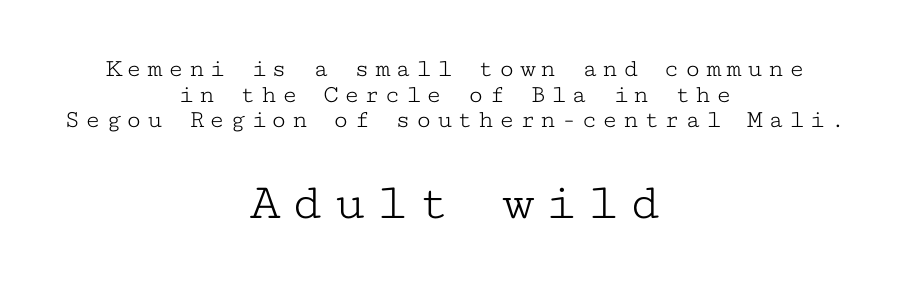
The image shows 53 px light, wide serif type, upright, monospaced; set centered, tight line spacing (0.99x), not underlined; the second (bottom) block is 2.04x larger; low stroke contrast and a medium x-height.
